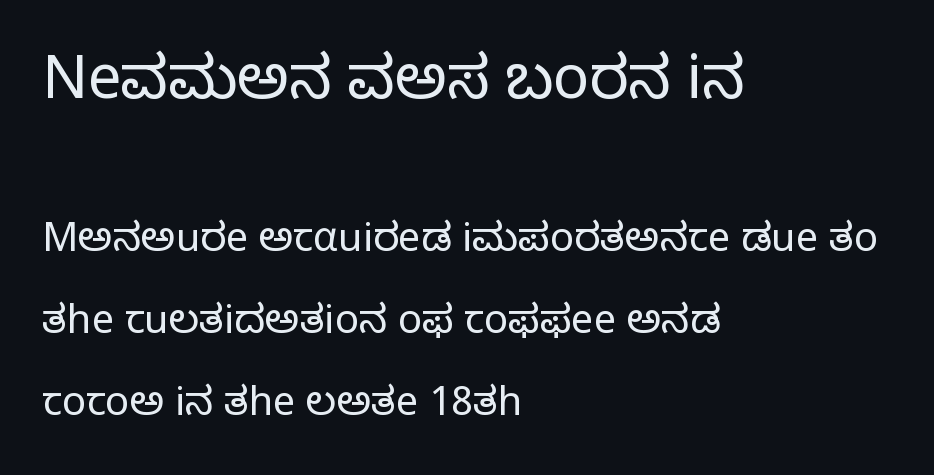
{"serif": "yes", "italic": "no", "bold": "no", "weight": "regular", "width": "normal", "stroke_contrast": "low", "x_height": "large", "monospaced": "no", "underline": "no", "align": "left", "line_spacing": "loose", "line_spacing_ratio": 2.06, "letter_spacing": "normal", "letter_spacing_em": 0.0, "larger_block": "first", "size_ratio": 1.5, "glyph_px": 60}
